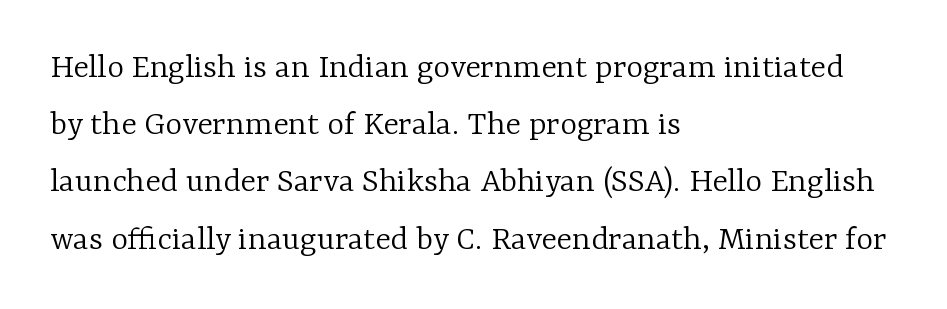
Q: Is the text bold? A: No.
Q: Is the text italic (slanted)? A: No, it is upright.
Q: Is the typeface a serif or a sans-serif typeface? A: Serif.
Q: Is the text underlined? A: No.
Q: How is the paragraph aligned? A: Left-aligned.
Q: Is the spacing between letters normal or unusually wide? A: Normal.
Q: Is the spacing between lines tight, normal or loose? A: Normal.
Q: Width (condensed, normal, or wide)? A: Normal.
Q: Stroke contrast? A: Low.
Q: x-height? A: Medium.
Q: Monospaced? A: No.
